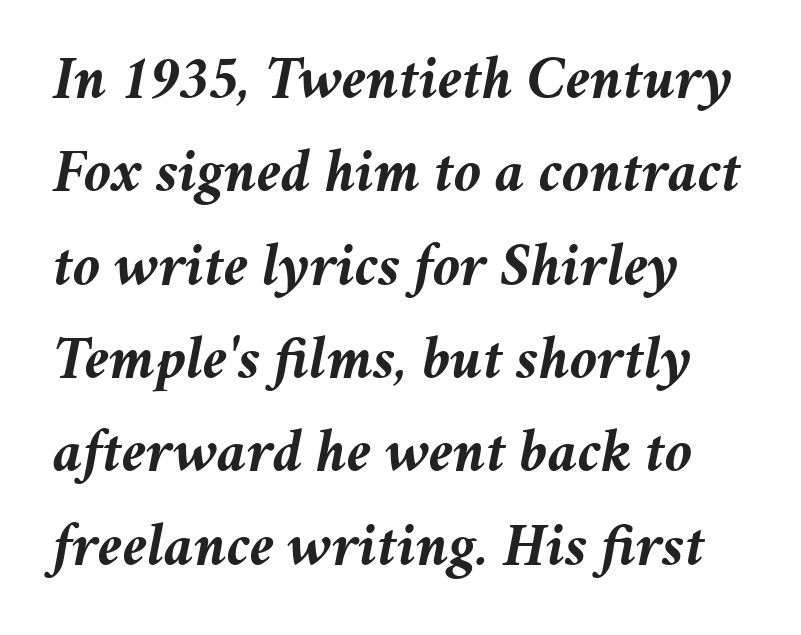
The image shows 61 px semibold type, italic (leaning right); set normal line spacing (1.53x), normal letter spacing, not underlined; medium stroke contrast and a medium x-height.
